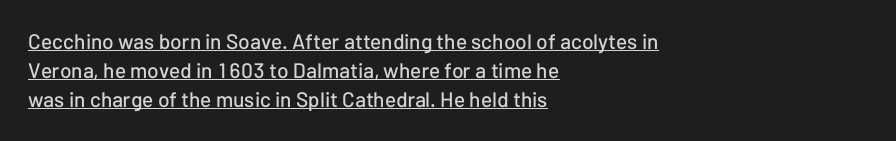
Q: Is the text italic (slanted)? A: No, it is upright.
Q: Is the text underlined? A: Yes.
Q: How is the paragraph aligned? A: Left-aligned.
Q: Is the spacing between letters normal or unusually wide? A: Normal.
Q: Is the spacing between lines tight, normal or loose? A: Normal.
